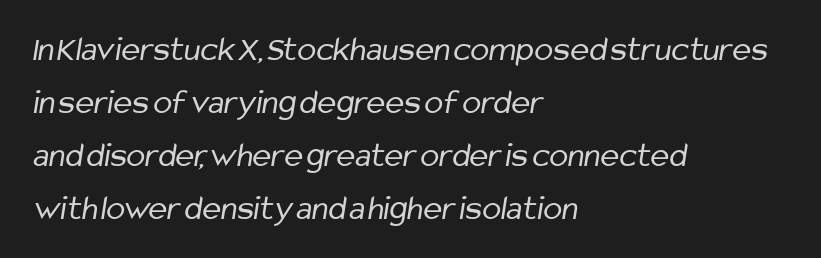
Q: Is the text bold? A: No.
Q: Is the typeface a serif or a sans-serif typeface? A: Sans-serif.
Q: Is the text underlined? A: No.
Q: How is the paragraph aligned? A: Left-aligned.
Q: Is the spacing between letters normal or unusually wide? A: Normal.
Q: Is the spacing between lines tight, normal or loose? A: Normal.
Q: Width (condensed, normal, or wide)? A: Condensed.
Q: Stroke contrast? A: Low.
Q: x-height? A: Medium.
Q: Monospaced? A: No.
